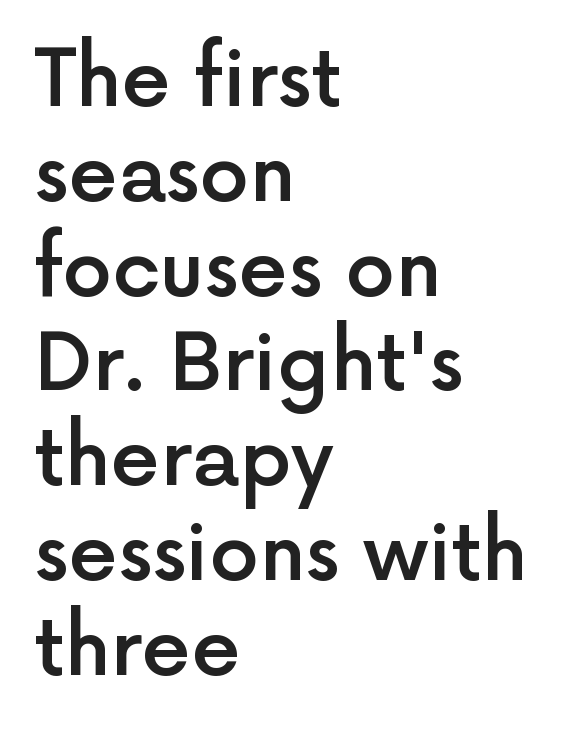
The image shows 79 px semibold sans-serif type, upright; set left-aligned, line spacing 1.2x, normal letter spacing, not underlined; a medium x-height.
